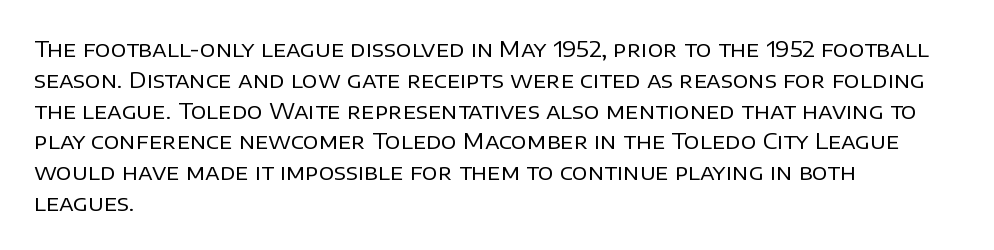
Q: Is the text bold? A: No.
Q: Is the text italic (slanted)? A: No, it is upright.
Q: Is the text underlined? A: No.
Q: How is the paragraph aligned? A: Left-aligned.
Q: Is the spacing between letters normal or unusually wide? A: Normal.
Q: Is the spacing between lines tight, normal or loose? A: Normal.
